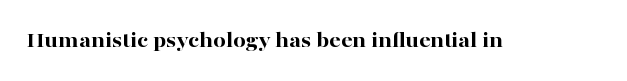
Q: Is the text bold? A: Yes.
Q: Is the text italic (slanted)? A: No, it is upright.
Q: Is the text underlined? A: No.
Q: Is the spacing between letters normal or unusually wide? A: Normal.
